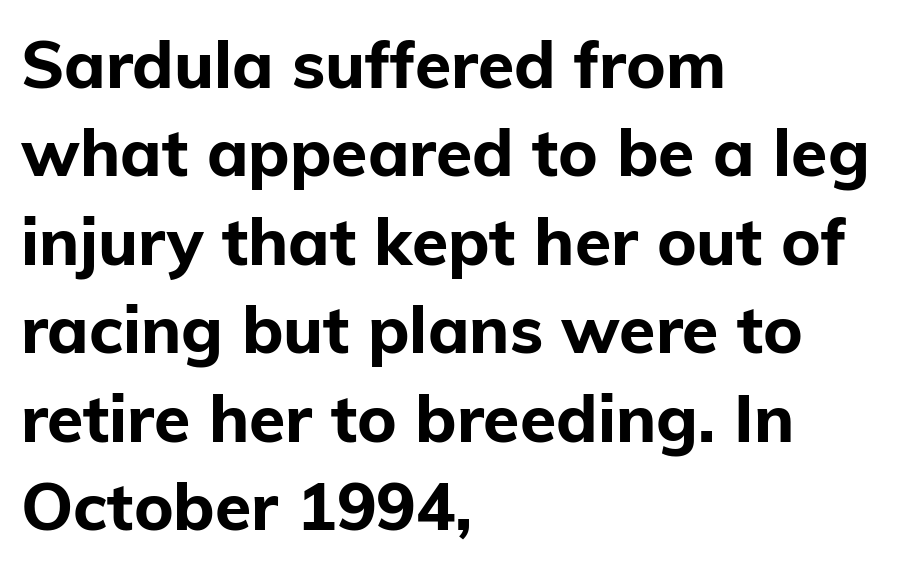
Varying glyph widths throughout — classic text-font behaviour. Notice how the stems are strictly vertical — no italics here. Line spacing here is normal. Set as a true bold cut, around the 700 mark. These lines are set flush left with a ragged right edge. Descender tails drop into unmarked territory.
